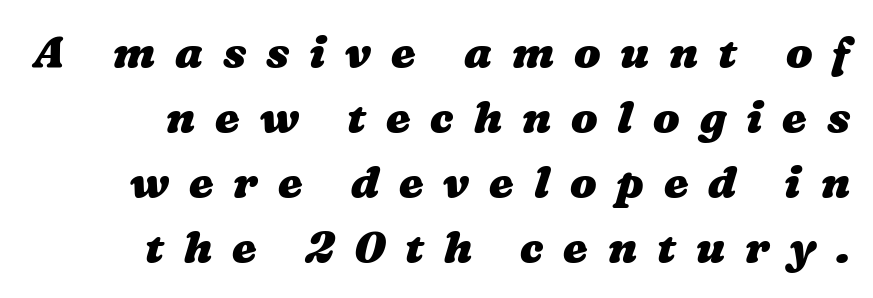
Reading down the column, the eye jumps a familiar distance to each next line. Tracking value appears strongly positive — letters spread wide. Just letters on the line, the space beneath them empty. Every letter is thick-stroked: bold, no question. These lines are rendered in a variable-pitch font.
